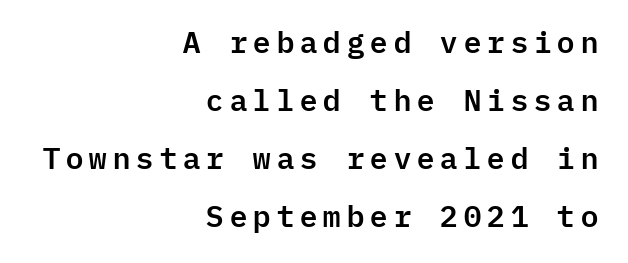
The axis of the letterforms is exactly vertical. Notice the wide empty band between every row — that's loose leading. The characters display no serif detailing; their extremities are plain. The space beneath each line is pristine and unruled. Every row of glyphs terminates at an identical x-position on the right. This sample has the even, mechanical cadence of fixed-width lettering.
